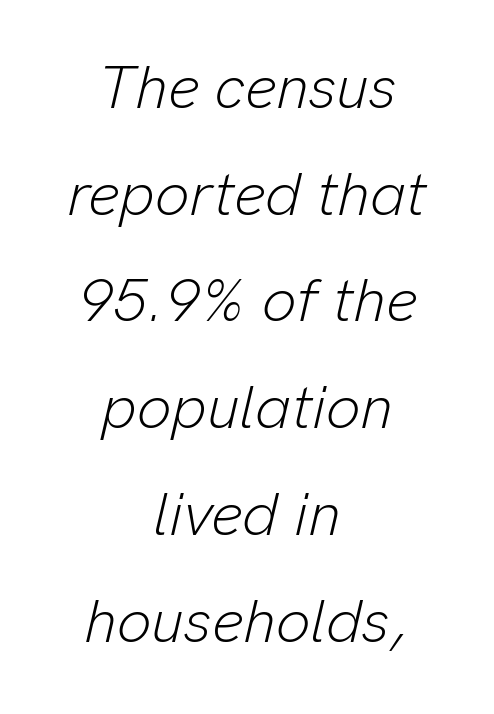
Q: Is the text bold? A: No.
Q: Is the text italic (slanted)? A: Yes, it leans right by about 13 degrees.
Q: Is the text underlined? A: No.
Q: How is the paragraph aligned? A: Centered.
Q: Is the spacing between letters normal or unusually wide? A: Normal.
Q: Width (condensed, normal, or wide)? A: Normal.
Q: Stroke contrast? A: Low.
Q: x-height? A: Medium.
Q: Monospaced? A: No.
